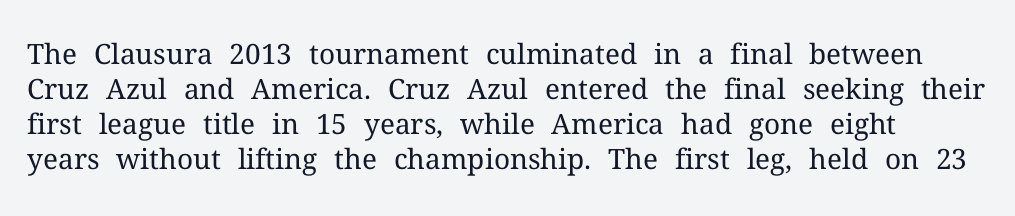
{"serif": "yes", "italic": "no", "bold": "no", "weight": "regular", "width": "normal", "stroke_contrast": "medium", "x_height": "medium", "monospaced": "no", "underline": "no", "line_spacing": "normal", "line_spacing_ratio": 1.25, "letter_spacing": "normal", "letter_spacing_em": 0.0, "glyph_px": 28}
